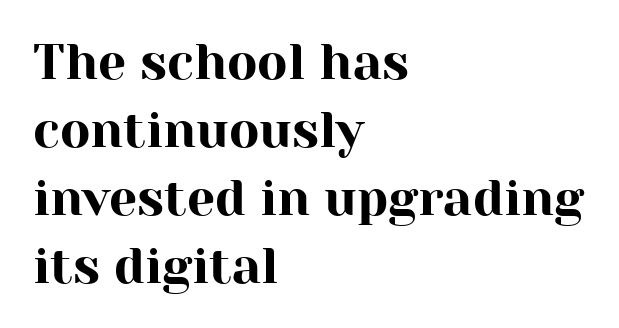
Q: Is the text italic (slanted)? A: No, it is upright.
Q: Is the typeface a serif or a sans-serif typeface? A: Serif.
Q: Is the text underlined? A: No.
Q: How is the paragraph aligned? A: Left-aligned.
Q: Is the spacing between letters normal or unusually wide? A: Normal.
Q: Is the spacing between lines tight, normal or loose? A: Normal.
Q: Width (condensed, normal, or wide)? A: Normal.
Q: Stroke contrast? A: High.
Q: x-height? A: Medium.
Q: Monospaced? A: No.
